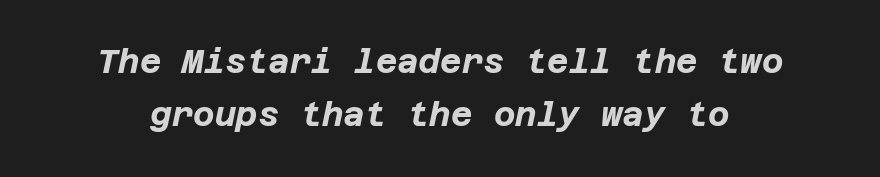
{"italic": "yes", "lean": "right", "slant_degrees": 12, "bold": "yes", "weight": "bold", "width": "normal", "stroke_contrast": "low", "x_height": "large", "underline": "no", "line_spacing": "normal", "line_spacing_ratio": 1.61, "letter_spacing": "normal", "letter_spacing_em": 0.0, "glyph_px": 33}
